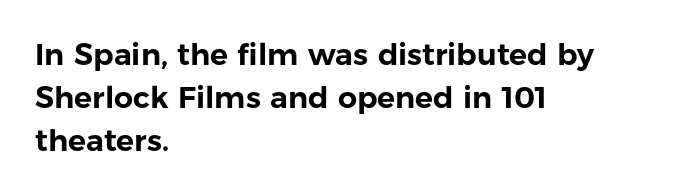
The image shows 30 px sans-serif type, upright; set left-aligned, normal line spacing (1.43x), normal letter spacing, not underlined; low stroke contrast and a medium x-height.
